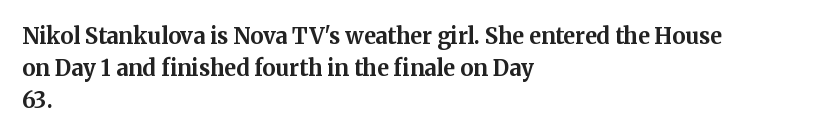
Students, observe: this is what conventionally led text looks like. Ascenders rise straight up at ninety degrees. Pretty heavy lettering here — definitely bold. The words here are not underlined.
